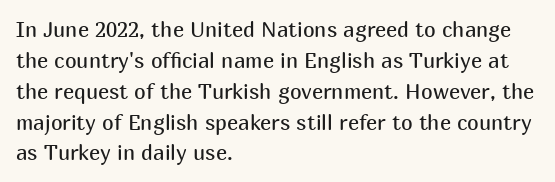
Q: Is the text bold? A: No.
Q: Is the text italic (slanted)? A: No, it is upright.
Q: Is the text underlined? A: No.
Q: How is the paragraph aligned? A: Left-aligned.
Q: Is the spacing between letters normal or unusually wide? A: Normal.
Q: Is the spacing between lines tight, normal or loose? A: Normal.
